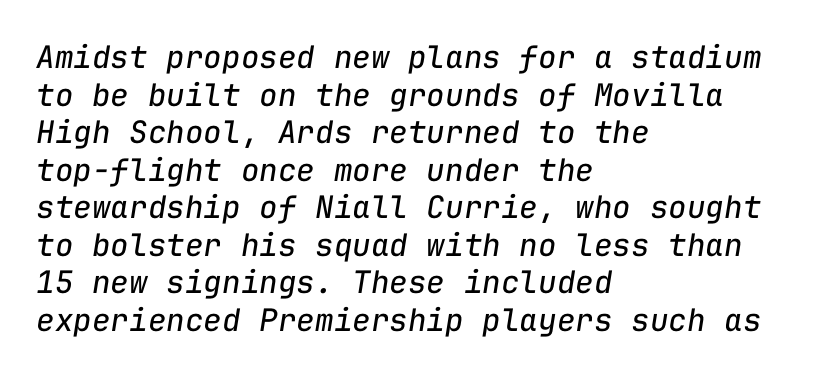
Stems here are at most as thick as an everyday book face. The paragraph has a hard left edge and a soft right edge. Each row of text sits above clean, open space. The face used here has a pronounced slope to its letters.
